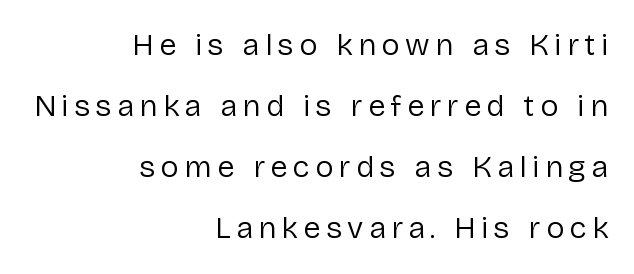
Rows of type keep a wide berth in the vertical direction. This rendering employs a face without finishing strokes, i.e., a sans-serif. These lines are rendered in a variable-pitch font. The lettering holds an erect, upright posture throughout. Is the stroke heavy? The answer is a plain regular-or-lighter. Words float on clear page, feet unadorned.
